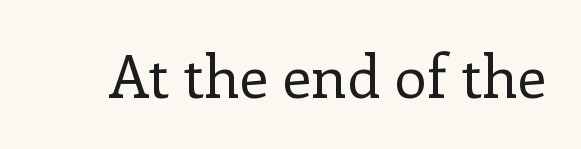
Q: Is the text bold? A: No.
Q: Is the text italic (slanted)? A: No, it is upright.
Q: Is the typeface a serif or a sans-serif typeface? A: Serif.
Q: Is the text underlined? A: No.
Q: Is the spacing between letters normal or unusually wide? A: Normal.
Q: Width (condensed, normal, or wide)? A: Normal.
Q: Stroke contrast? A: Low.
Q: x-height? A: Medium.
Q: Monospaced? A: No.
